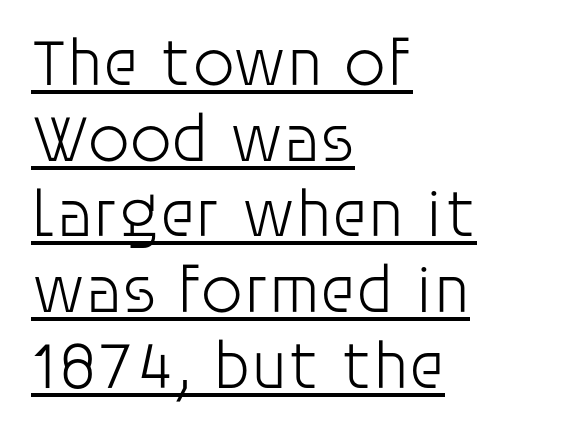
The typesetter has applied underlining to the passage shown. The specimen reads as upright at a glance. This sample has the flowing, uneven cadence of proportional lettering. Unbolded letterforms with no extra heft. Each letter's strokes conclude bluntly, with no projecting serifs. These lines stack with their left ends in a neat column.
